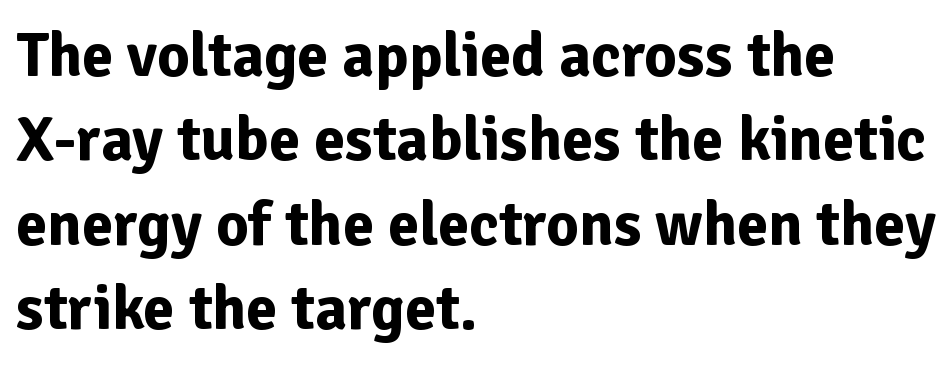
The font's upright variant was chosen for this text. The space directly below the letters is spotless. The letters are bold, with thick, heavy strokes. Compared with typical paragraphs, the rows here are spaced about the same.
